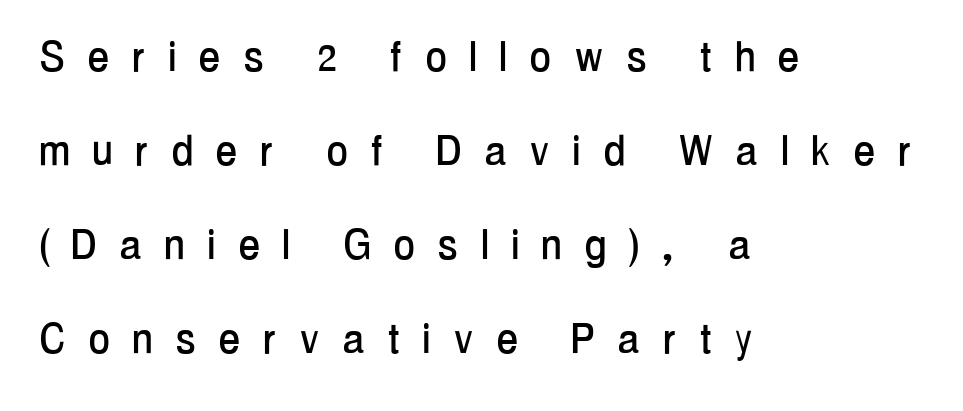
Does the lettering tilt? It doesn't — this is upright. Varying glyph widths throughout — classic text-font behaviour. Each line starts at the same left margin while the right side varies. The foot of each line stays bare and open. Look at the tracking — it's clearly loosened, letters drifting apart. The characters display no serif detailing; their extremities are plain.
